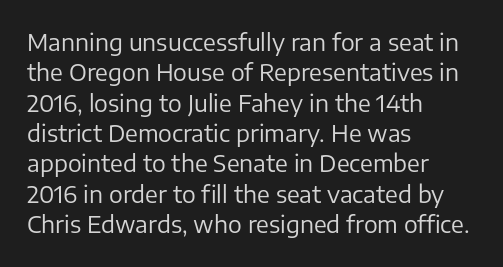
The space directly below the letters is spotless. Caption: standard tracking, unaltered. Vertically, the passage feels balanced, rows spaced as you'd expect. Does the lettering tilt? It doesn't — this is upright.
